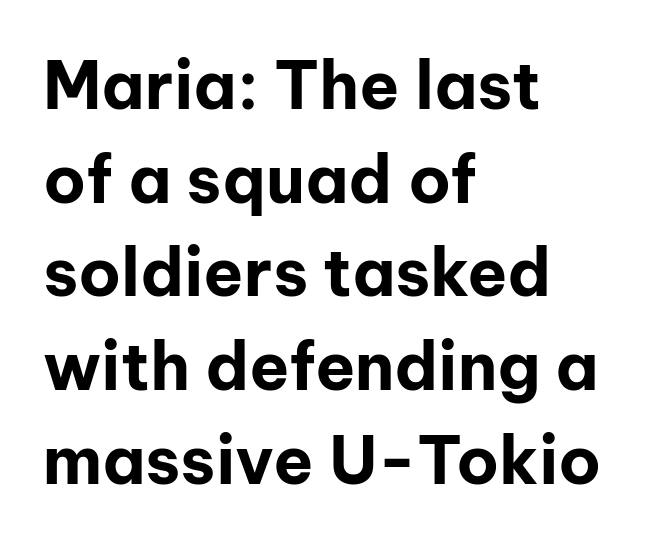
Unlike italic type, these characters show no tilt at all. A clean baseline with only descenders dipping below it. The passage shown is typeset with a sans-serif family. Caption: bold face, heavy strokes.
